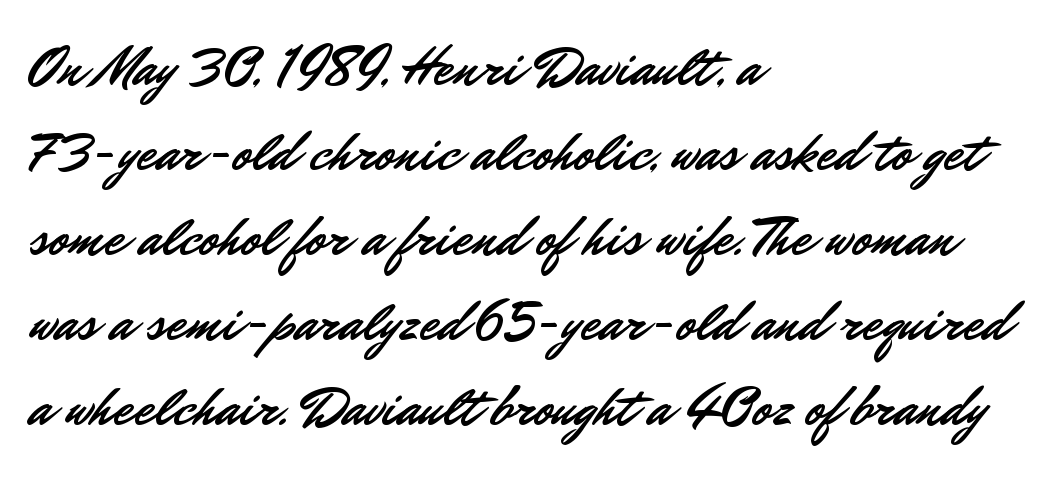
The image shows 56 px sans-serif type; set left-aligned, normal line spacing (1.52x), normal letter spacing, not underlined; low stroke contrast and a small x-height.
